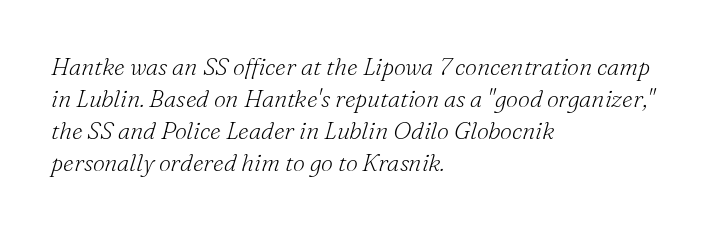
Q: Is the text bold? A: No.
Q: Is the text italic (slanted)? A: Yes, it leans right by about 16 degrees.
Q: Is the text underlined? A: No.
Q: How is the paragraph aligned? A: Left-aligned.
Q: Is the spacing between letters normal or unusually wide? A: Normal.
Q: Is the spacing between lines tight, normal or loose? A: Normal.
